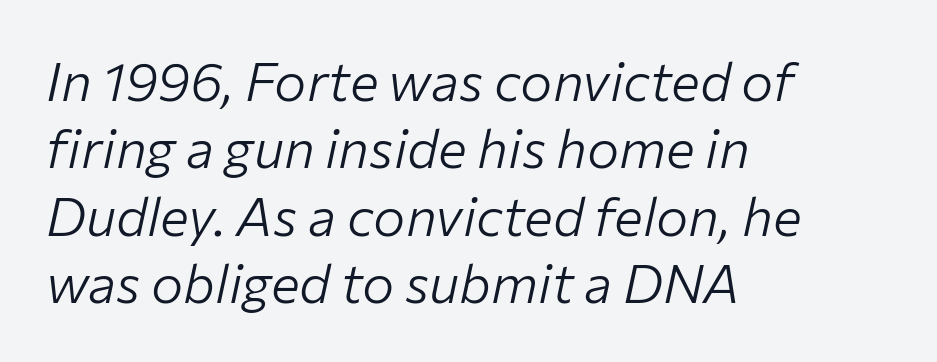
{"italic": "yes", "lean": "right", "slant_degrees": 12, "bold": "no", "weight": "light", "width": "normal", "stroke_contrast": "low", "x_height": "medium", "monospaced": "no", "underline": "no", "align": "left", "line_spacing": "normal", "line_spacing_ratio": 1.25, "letter_spacing": "normal", "letter_spacing_em": 0.0, "glyph_px": 54}
